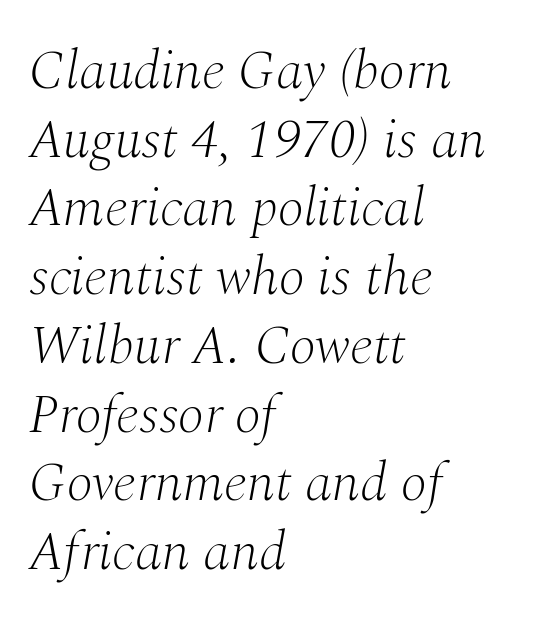
A student would call this left alignment; a typographer would say flush left, rag right. Note the varied advance widths — an 'i' is clearly narrower than an 'm'. Observe the serifs anchoring each vertical stroke in this sample. This block has exactly the height ordinary leading produces.
